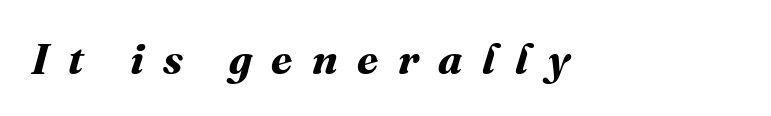
Q: Is the text bold? A: Yes.
Q: Is the text underlined? A: No.
Q: Is the spacing between letters normal or unusually wide? A: Unusually wide.
Q: Width (condensed, normal, or wide)? A: Normal.
Q: Stroke contrast? A: Medium.
Q: x-height? A: Medium.
Q: Monospaced? A: No.
